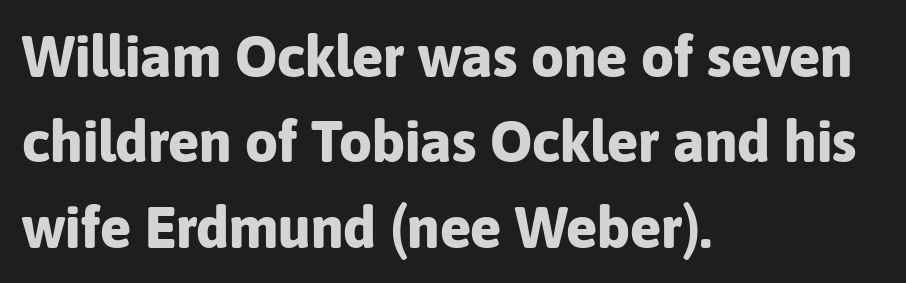
The image shows 58 px bold sans-serif type, upright; set left-aligned, normal line spacing (1.47x), normal letter spacing, not underlined; low stroke contrast and a medium x-height.
